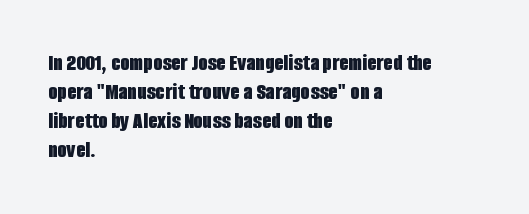
The image shows 24 px bold type, upright; set left-aligned, line spacing 1.21x, normal letter spacing, not underlined.
